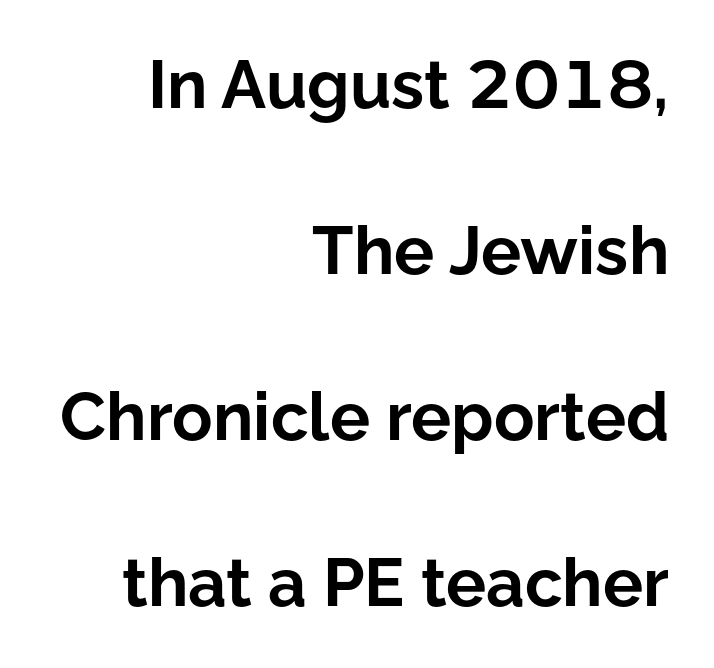
This rendering features lettering with no underline. Tall strokes in this sample are plumb rather than angled. Here the designer chose a conventional face with non-uniform glyph widths. The font is running at its bold setting. What stands out about the letter spacing? Nothing — it is the standard amount.
